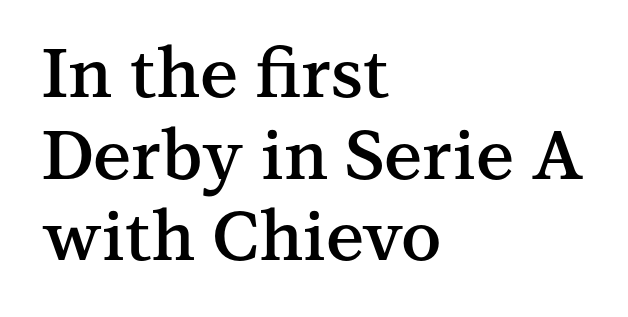
This sample has the flowing, uneven cadence of proportional lettering. I'd call this a serif setting — the letters wear small feet. The passage shown is not underscored anywhere. This sample uses plain, unmodified letter spacing.
